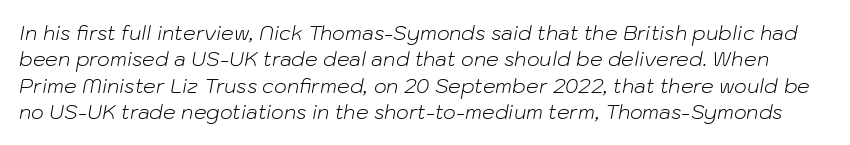
{"italic": "yes", "lean": "right", "slant_degrees": 10, "bold": "no", "underline": "no", "line_spacing": "normal", "line_spacing_ratio": 1.32, "letter_spacing": "normal", "letter_spacing_em": 0.0, "glyph_px": 20}
